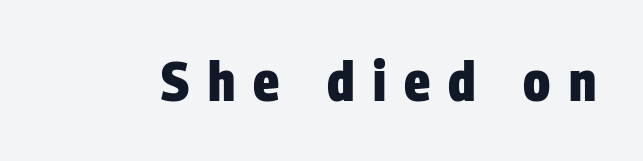
The designer went with a sans here, leaving each stem footless. The type is letterspaced generously, with wide tracking. Do the characters align in a grid? No, the font is proportional. The face used here has the dense, thick strokes of a bold.
